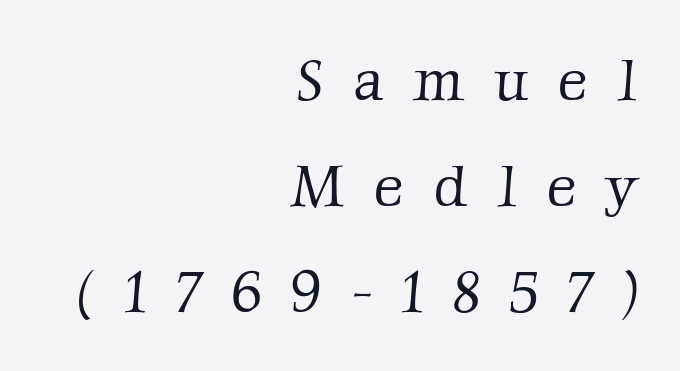
The image shows 59 px light serif type; set right-aligned, line spacing 1.8x, unusually wide letter spacing (+0.49 em), not underlined; low stroke contrast and a medium x-height.
